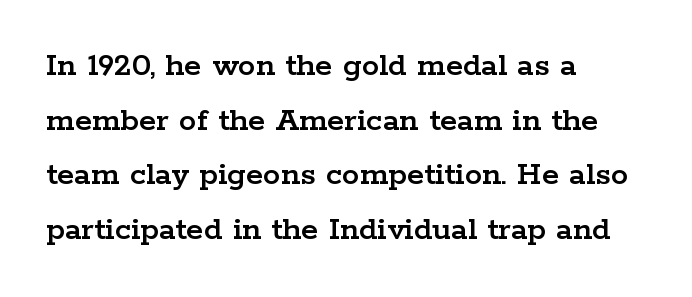
The font family rendered here belongs to the serif group. Each new line begins a customary step beneath the previous one. The text block is weighted toward the left margin, trailing off unevenly rightward. Every stem runs plumb, perpendicular to the baseline.
